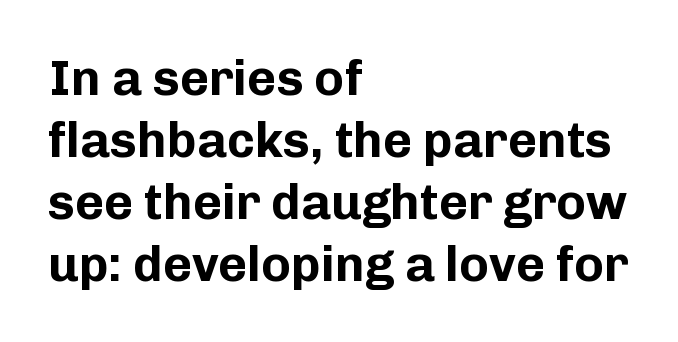
{"serif": "no", "italic": "no", "bold": "yes", "weight": "bold", "width": "normal", "stroke_contrast": "low", "x_height": "medium", "monospaced": "no", "underline": "no", "align": "left", "line_spacing_ratio": 1.24, "letter_spacing": "normal", "letter_spacing_em": 0.0, "glyph_px": 50}
